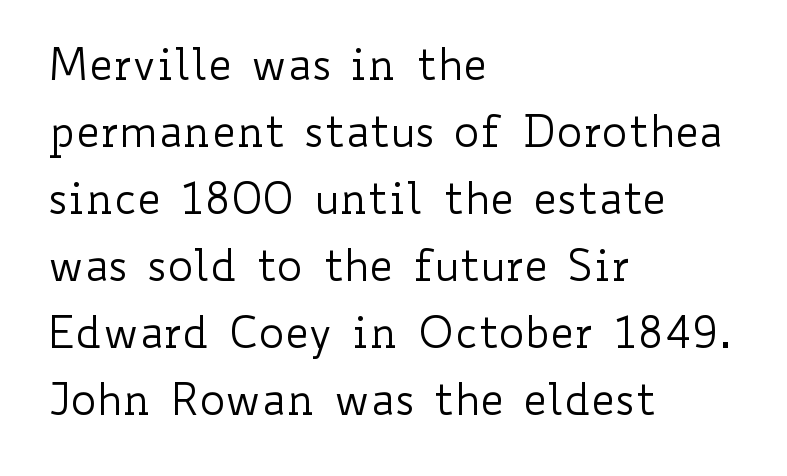
The image shows 43 px regular-weight, wide type, upright; set left-aligned, normal line spacing (1.56x), normal letter spacing, not underlined; low stroke contrast and a small x-height.
